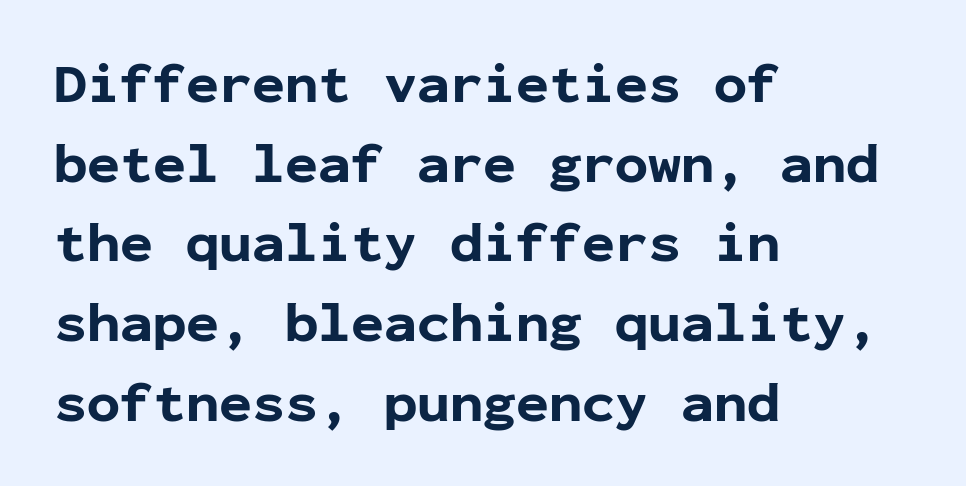
The image shows 55 px bold sans-serif type, upright, monospaced; set left-aligned, normal line spacing (1.45x), normal letter spacing, not underlined; low stroke contrast and a medium x-height.
